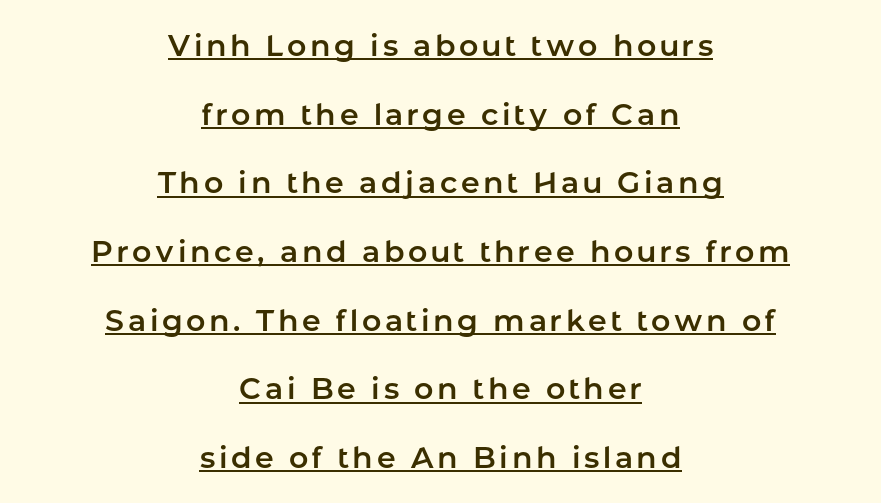
{"serif": "no", "italic": "no", "width": "normal", "stroke_contrast": "low", "x_height": "medium", "monospaced": "no", "underline": "yes", "align": "center", "line_spacing": "loose", "line_spacing_ratio": 2.29, "glyph_px": 30}
